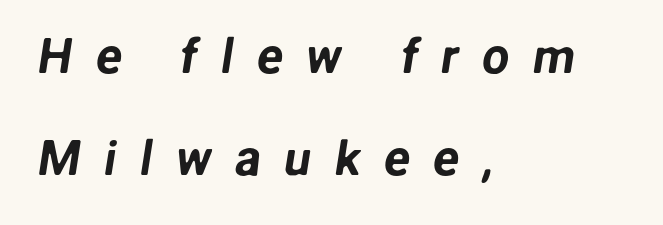
The image shows 49 px sans-serif type; set left-aligned, loose line spacing (2.09x), unusually wide letter spacing (+0.47 em), not underlined; low stroke contrast and a medium x-height.
